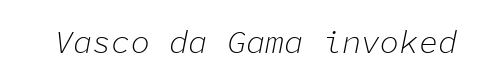
{"italic": "yes", "lean": "right", "slant_degrees": 11, "bold": "no", "weight": "light", "width": "normal", "stroke_contrast": "low", "x_height": "medium", "monospaced": "yes", "underline": "no", "letter_spacing": "normal", "letter_spacing_em": 0.0, "glyph_px": 32}
